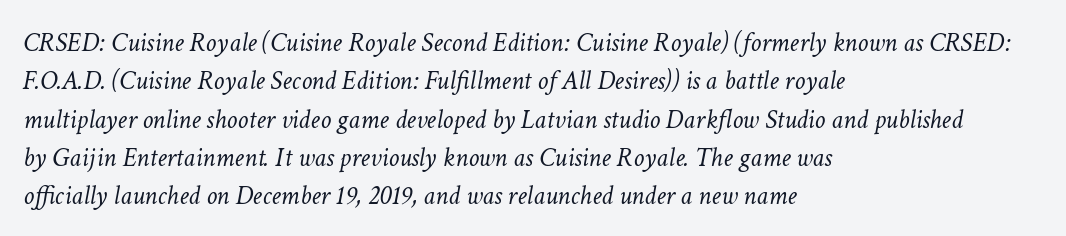
The image shows 27 px text type, italic (leaning right); set left-aligned, normal line spacing (1.42x), normal letter spacing, not underlined.
